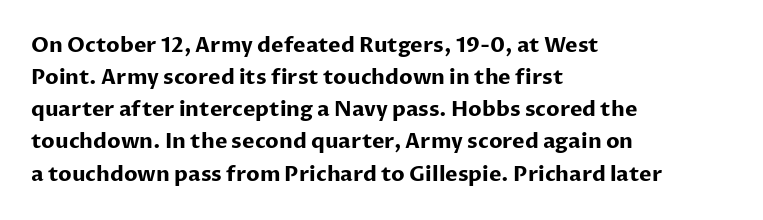
{"italic": "no", "bold": "yes", "underline": "no", "align": "left", "line_spacing": "normal", "line_spacing_ratio": 1.53, "letter_spacing": "normal", "letter_spacing_em": 0.0, "glyph_px": 21}
